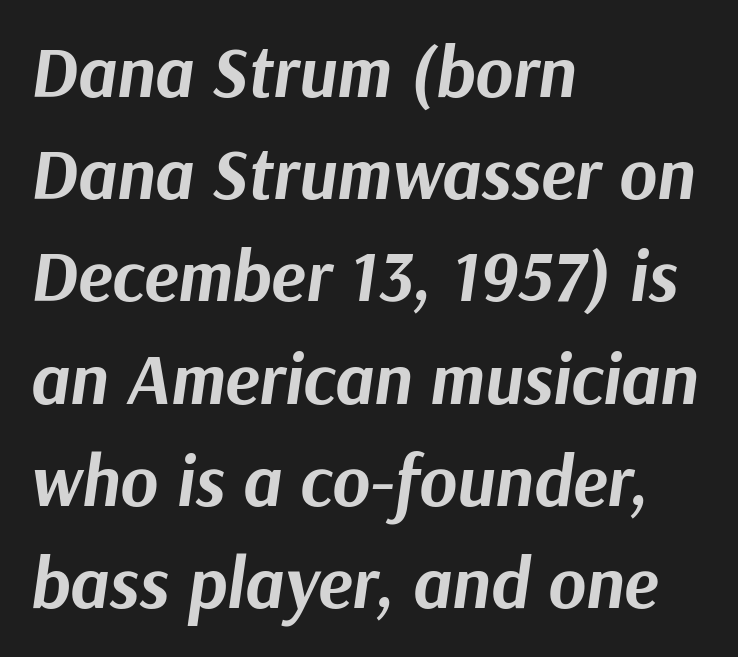
Q: Is the text bold? A: Yes.
Q: Is the text italic (slanted)? A: Yes, it leans right by about 9 degrees.
Q: Is the text underlined? A: No.
Q: How is the paragraph aligned? A: Left-aligned.
Q: Is the spacing between letters normal or unusually wide? A: Normal.
Q: Is the spacing between lines tight, normal or loose? A: Normal.
Q: Width (condensed, normal, or wide)? A: Normal.
Q: Stroke contrast? A: Medium.
Q: x-height? A: Medium.
Q: Monospaced? A: No.
